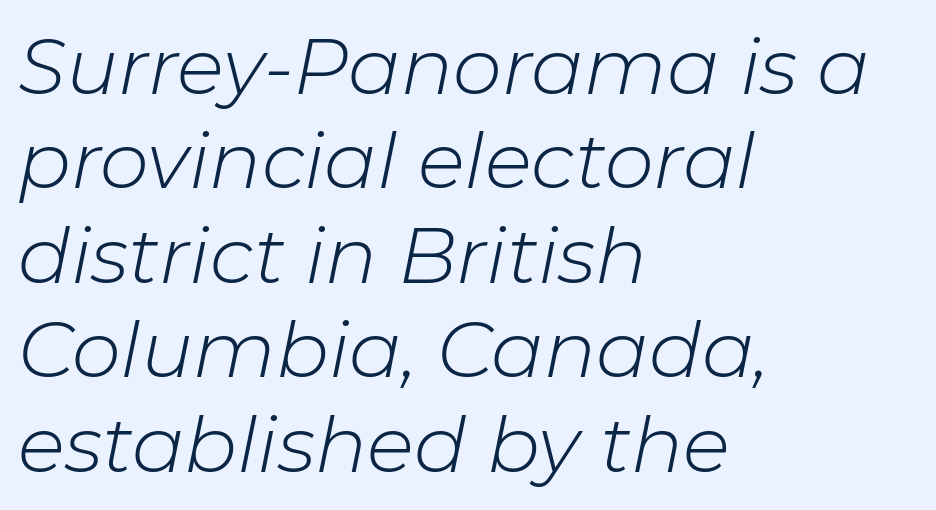
Q: Is the text bold? A: No.
Q: Is the text italic (slanted)? A: Yes, it leans right by about 11 degrees.
Q: Is the text underlined? A: No.
Q: How is the paragraph aligned? A: Left-aligned.
Q: Is the spacing between letters normal or unusually wide? A: Normal.
Q: Width (condensed, normal, or wide)? A: Normal.
Q: Stroke contrast? A: Low.
Q: x-height? A: Medium.
Q: Monospaced? A: No.
